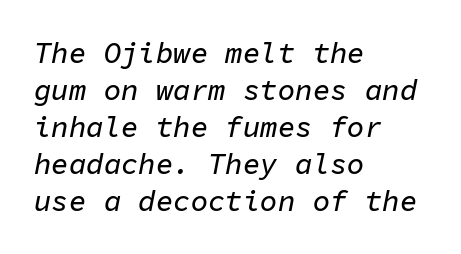
{"italic": "yes", "lean": "right", "slant_degrees": 11, "width": "normal", "stroke_contrast": "low", "x_height": "medium", "monospaced": "yes", "underline": "no", "align": "left", "line_spacing": "normal", "line_spacing_ratio": 1.28, "letter_spacing": "normal", "letter_spacing_em": 0.0, "glyph_px": 29}
